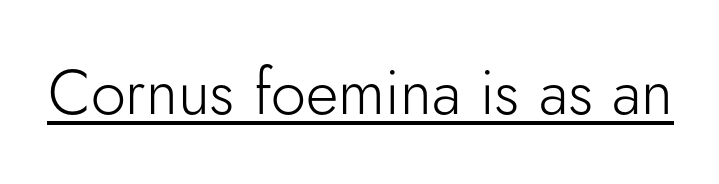
{"serif": "no", "italic": "no", "bold": "no", "weight": "light", "width": "normal", "stroke_contrast": "low", "x_height": "small", "monospaced": "no", "underline": "yes", "letter_spacing": "normal", "letter_spacing_em": 0.0, "glyph_px": 63}
